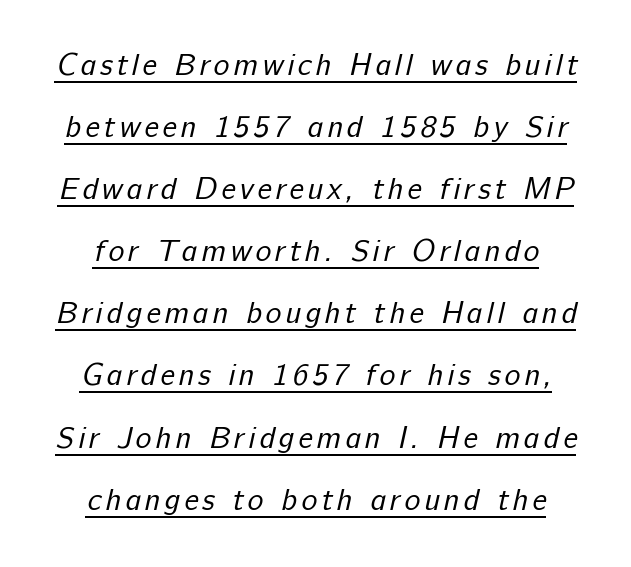
The image shows 30 px regular-weight sans-serif type; set loose line spacing (2.07x), underlined; low stroke contrast and a medium x-height.
